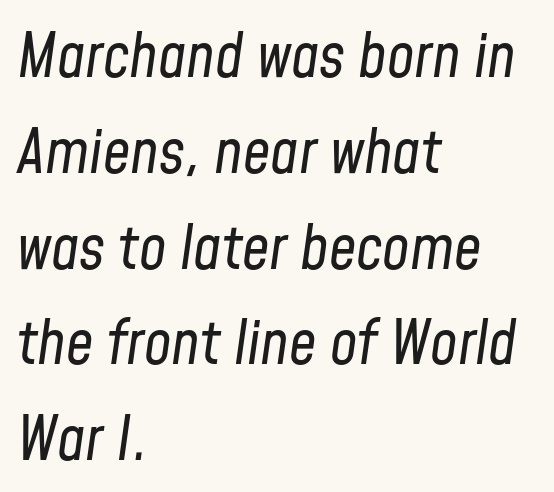
{"italic": "yes", "lean": "right", "slant_degrees": 8, "bold": "no", "weight": "regular", "width": "condensed", "stroke_contrast": "low", "x_height": "medium", "monospaced": "no", "underline": "no", "align": "left", "line_spacing": "normal", "line_spacing_ratio": 1.57, "letter_spacing": "normal", "letter_spacing_em": 0.0, "glyph_px": 61}
